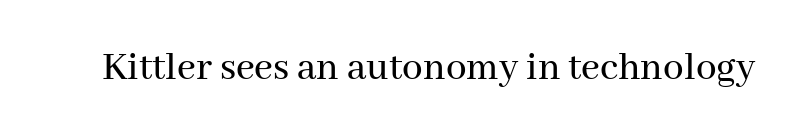
Q: Is the text italic (slanted)? A: No, it is upright.
Q: Is the typeface a serif or a sans-serif typeface? A: Serif.
Q: Is the text underlined? A: No.
Q: Is the spacing between letters normal or unusually wide? A: Normal.
Q: Width (condensed, normal, or wide)? A: Normal.
Q: Stroke contrast? A: Medium.
Q: x-height? A: Medium.
Q: Monospaced? A: No.
